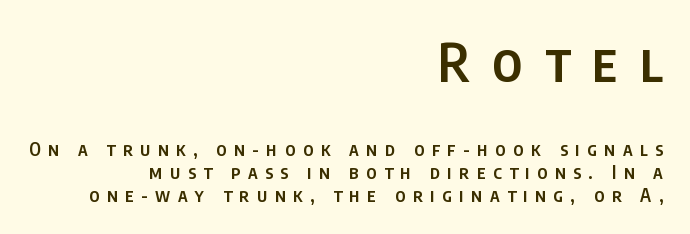
Q: Is the text bold? A: Semi-bold.
Q: Is the text italic (slanted)? A: No, it is upright.
Q: Is the typeface a serif or a sans-serif typeface? A: Sans-serif.
Q: Is the text underlined? A: No.
Q: How is the paragraph aligned? A: Right-aligned.
Q: Is the spacing between letters normal or unusually wide? A: Unusually wide.
Q: Is the spacing between lines tight, normal or loose? A: Normal.
Q: Which block of text is set in a larger size, the first (top) or the second (bottom)? A: The first (top) one.
Q: Width (condensed, normal, or wide)? A: Condensed.
Q: Stroke contrast? A: Low.
Q: x-height? A: Large.
Q: Monospaced? A: No.
